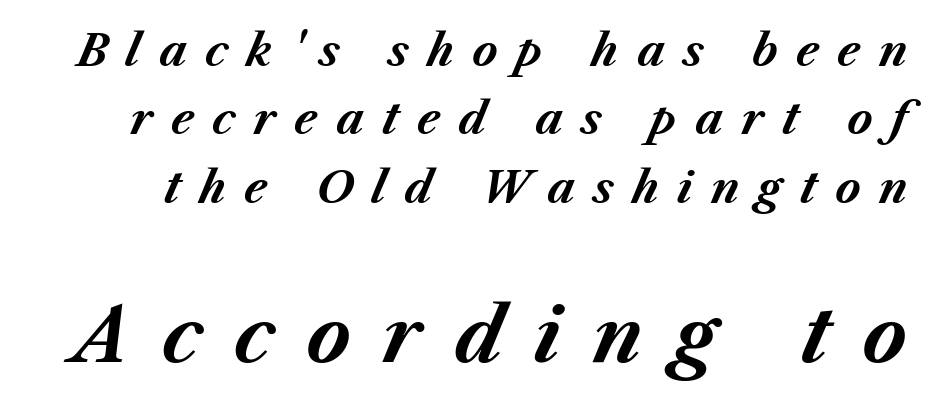
Q: Is the text bold? A: Yes.
Q: Is the text italic (slanted)? A: Yes, it leans right by about 23 degrees.
Q: Is the text underlined? A: No.
Q: Is the spacing between letters normal or unusually wide? A: Unusually wide.
Q: Is the spacing between lines tight, normal or loose? A: Normal.
Q: Which block of text is set in a larger size, the first (top) or the second (bottom)? A: The second (bottom) one.
Q: Width (condensed, normal, or wide)? A: Normal.
Q: Stroke contrast? A: Medium.
Q: x-height? A: Medium.
Q: Monospaced? A: No.
